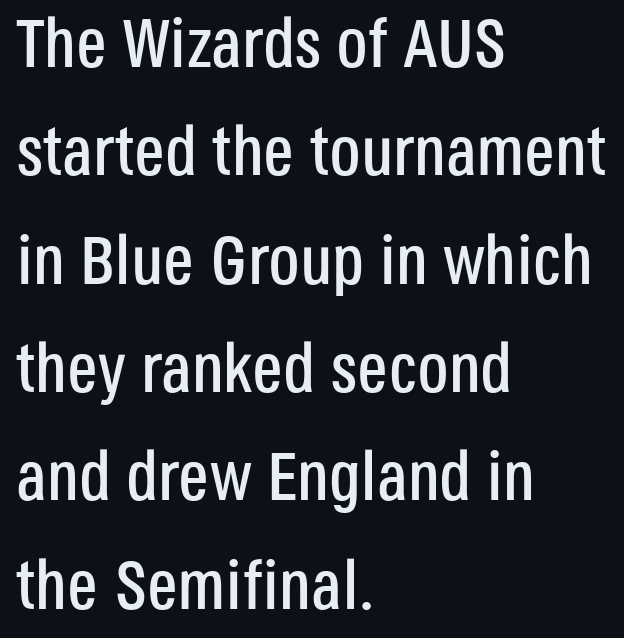
The image shows 69 px condensed sans-serif type, upright; set left-aligned, normal line spacing (1.57x), normal letter spacing, not underlined; low stroke contrast and a large x-height.
